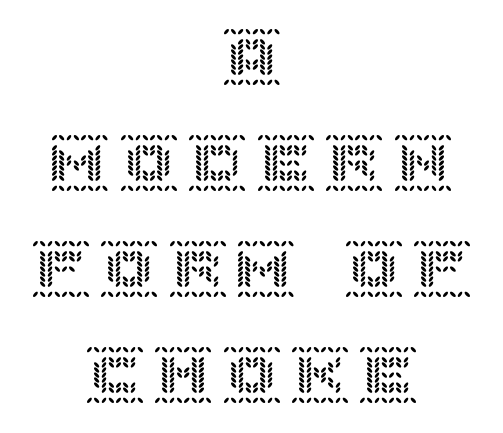
Do the letters lean? They stand straight. Teacher's note: observe the equal gaps on both sides — that is centered alignment. The passage shown is not underscored anywhere.
